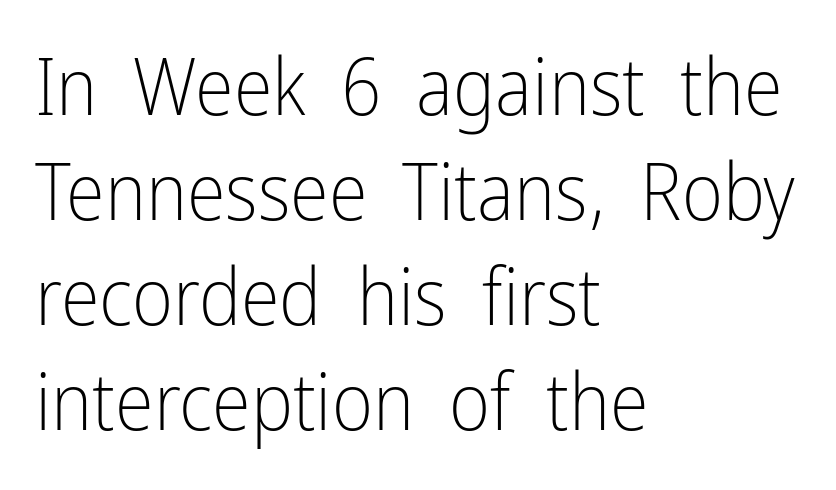
{"serif": "no", "italic": "no", "bold": "no", "weight": "light", "width": "condensed", "stroke_contrast": "low", "x_height": "medium", "monospaced": "no", "underline": "no", "align": "left", "line_spacing": "normal", "line_spacing_ratio": 1.33, "letter_spacing": "normal", "letter_spacing_em": 0.0, "glyph_px": 79}
